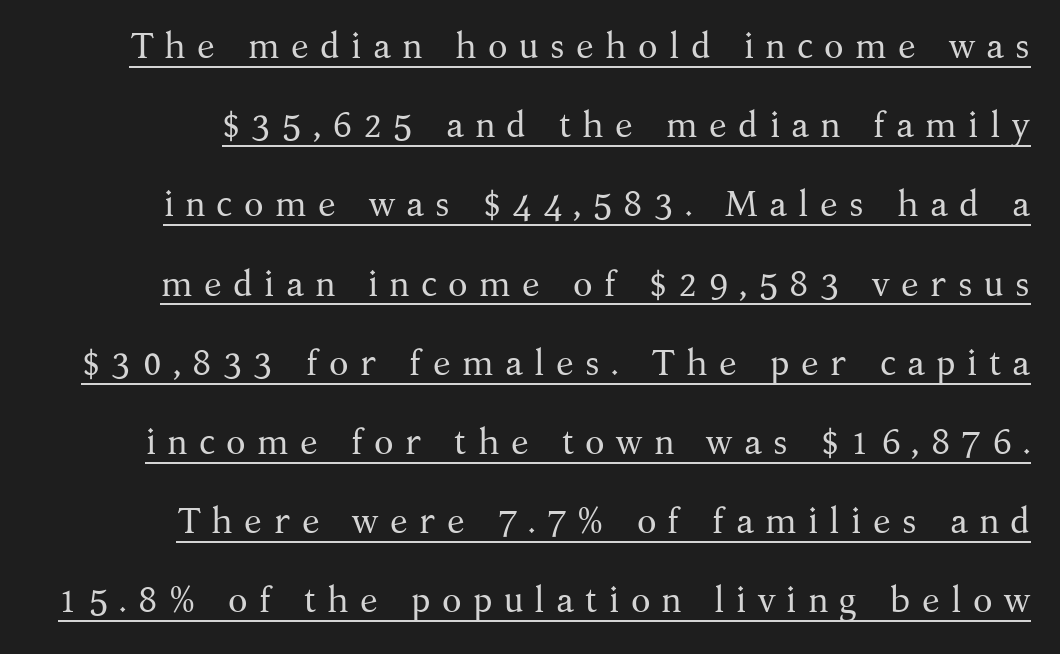
The image shows 36 px regular-weight serif type, upright; set loose line spacing (2.2x), unusually wide letter spacing (+0.31 em), underlined; medium stroke contrast and a medium x-height.
